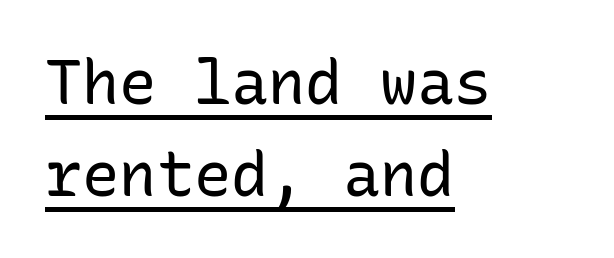
Q: Is the text bold? A: No.
Q: Is the text italic (slanted)? A: No, it is upright.
Q: Is the typeface a serif or a sans-serif typeface? A: Sans-serif.
Q: Is the text underlined? A: Yes.
Q: How is the paragraph aligned? A: Left-aligned.
Q: Is the spacing between letters normal or unusually wide? A: Normal.
Q: Is the spacing between lines tight, normal or loose? A: Normal.
Q: Width (condensed, normal, or wide)? A: Normal.
Q: Stroke contrast? A: Low.
Q: x-height? A: Medium.
Q: Monospaced? A: Yes.
